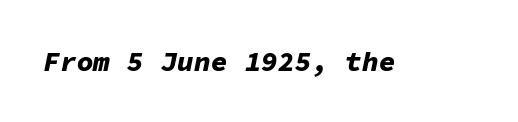
It's the slanting kind of type. The letters march in equal steps, a hallmark of fixed-pitch type. Unmarked baselines from the first word to the last. Pretty heavy lettering here — definitely bold. Standard letterfit; no display-style spreading of the glyphs.
